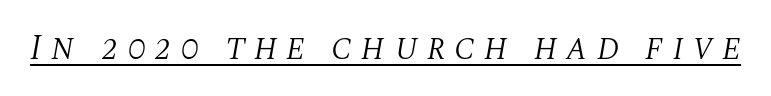
How are the letters spaced? Widely, with obvious added tracking. The glyphs are accompanied by a horizontal stroke just below them. This sample uses a serif face. Observe the lean: these are italic letterforms. On a weight scale, this lands at 450 or below. Here the designer chose a conventional face with non-uniform glyph widths.
